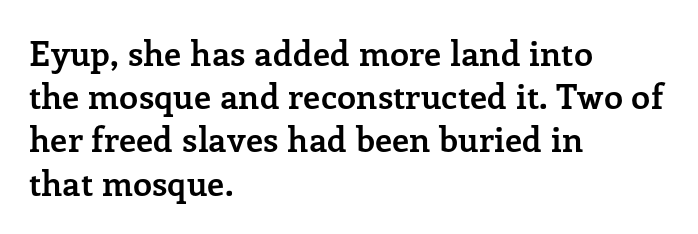
{"serif": "yes", "italic": "no", "bold": "yes", "weight": "semibold", "width": "normal", "stroke_contrast": "low", "x_height": "medium", "monospaced": "no", "underline": "no", "align": "left", "line_spacing": "normal", "line_spacing_ratio": 1.27, "letter_spacing": "normal", "letter_spacing_em": 0.0, "glyph_px": 34}
